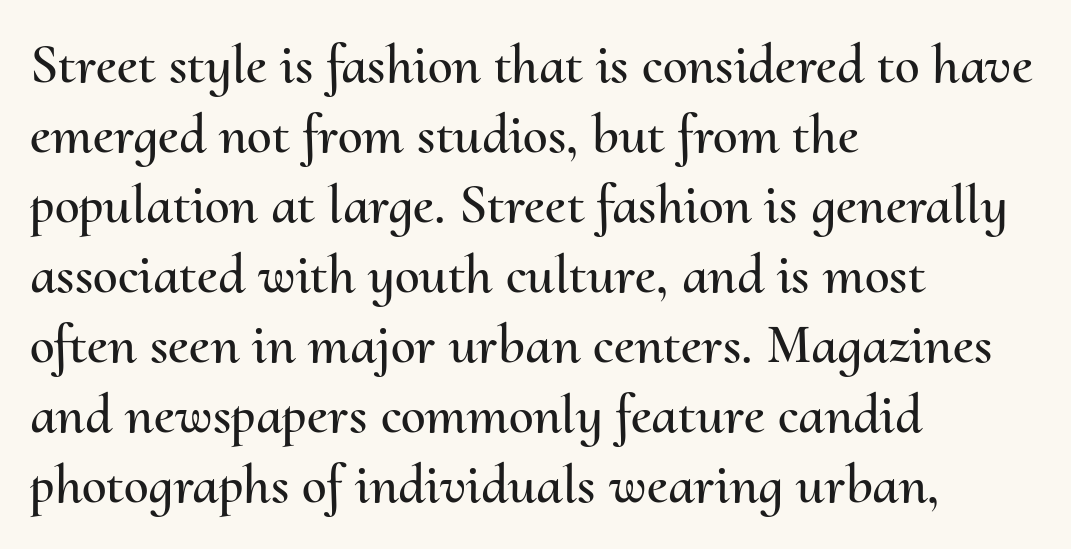
The image shows 56 px text type, upright; set left-aligned, normal line spacing (1.25x), normal letter spacing, not underlined; medium stroke contrast and a small x-height.
